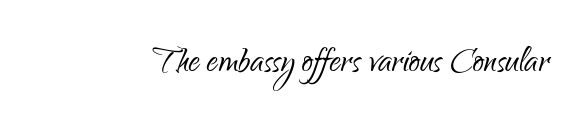
No word sits above an underline. Character widths vary here, with narrow letters taking less room than wide ones. Summary of weight: not heavy and not bold. Characters follow at the spacing the type designer built in.
